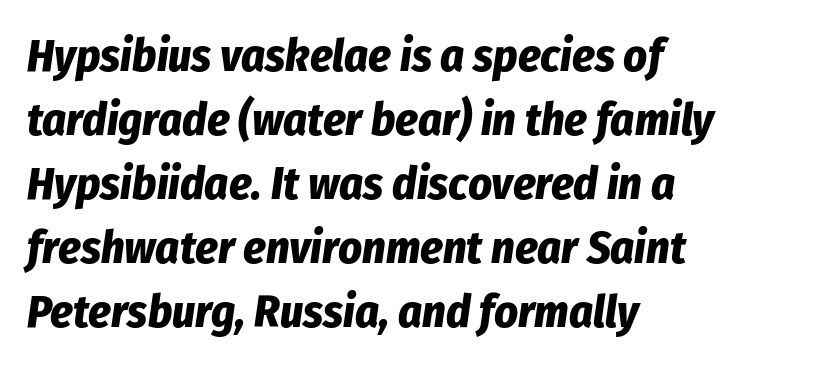
Rule under the text: the space is simply empty. Caption: bold face, heavy strokes. Interline gaps are of average width in this sample. The glyphs look as if they've been sheared to an angle.
